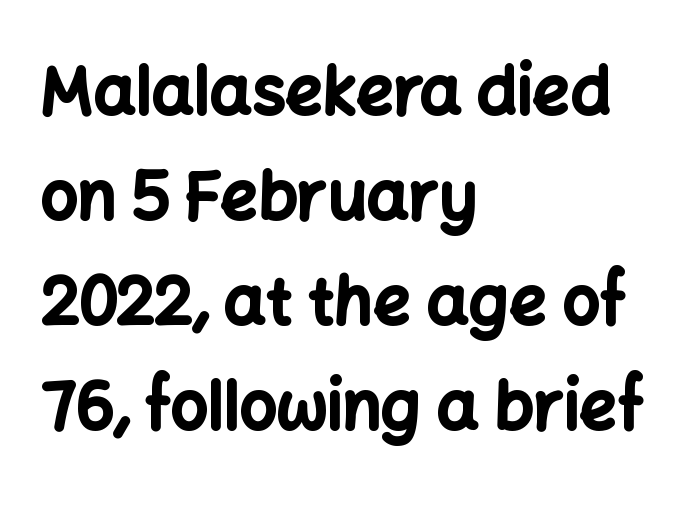
Q: Is the text bold? A: Yes.
Q: Is the text italic (slanted)? A: No, it is upright.
Q: Is the typeface a serif or a sans-serif typeface? A: Sans-serif.
Q: Is the text underlined? A: No.
Q: How is the paragraph aligned? A: Left-aligned.
Q: Is the spacing between letters normal or unusually wide? A: Normal.
Q: Is the spacing between lines tight, normal or loose? A: Normal.
Q: Width (condensed, normal, or wide)? A: Normal.
Q: Stroke contrast? A: Low.
Q: x-height? A: Medium.
Q: Monospaced? A: No.
